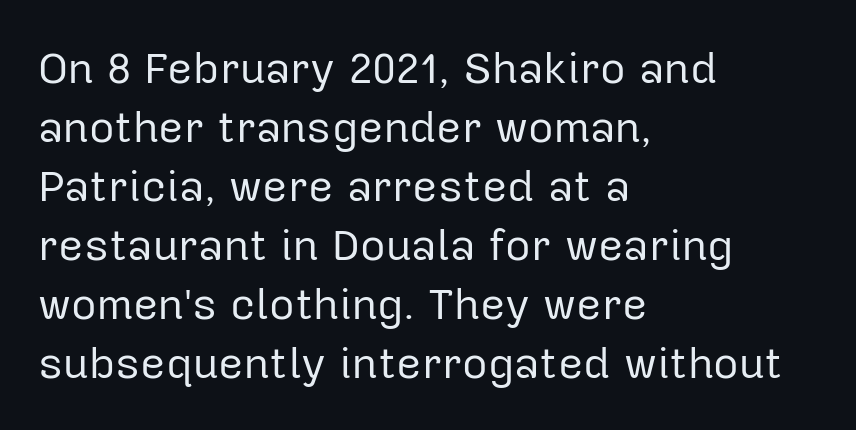
Q: Is the text bold? A: No.
Q: Is the text italic (slanted)? A: No, it is upright.
Q: Is the typeface a serif or a sans-serif typeface? A: Sans-serif.
Q: Is the text underlined? A: No.
Q: How is the paragraph aligned? A: Left-aligned.
Q: Is the spacing between letters normal or unusually wide? A: Normal.
Q: Is the spacing between lines tight, normal or loose? A: Normal.
Q: Width (condensed, normal, or wide)? A: Normal.
Q: Stroke contrast? A: Low.
Q: x-height? A: Medium.
Q: Monospaced? A: No.
